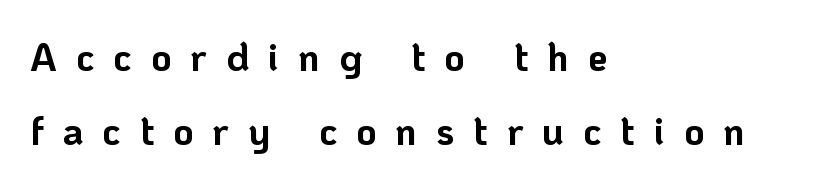
Q: Is the text bold? A: Yes.
Q: Is the text italic (slanted)? A: No, it is upright.
Q: Is the typeface a serif or a sans-serif typeface? A: Sans-serif.
Q: Is the text underlined? A: No.
Q: How is the paragraph aligned? A: Left-aligned.
Q: Is the spacing between letters normal or unusually wide? A: Unusually wide.
Q: Is the spacing between lines tight, normal or loose? A: Loose.
Q: Width (condensed, normal, or wide)? A: Normal.
Q: Stroke contrast? A: Low.
Q: x-height? A: Medium.
Q: Monospaced? A: No.
